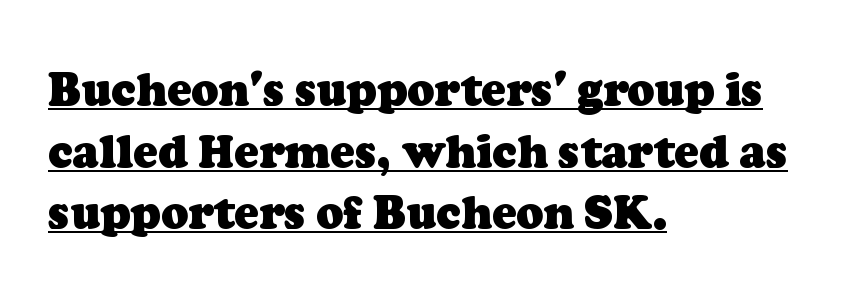
The designer went with a serif here, giving each stem small feet. Spacing verdict: proportional, widths tailored to each character. The line texture is even and compact thanks to regular tracking. The lines in this sample share a left origin and differ only in where they stop. The sample has been set heavy, in full bold. Underlined type.
